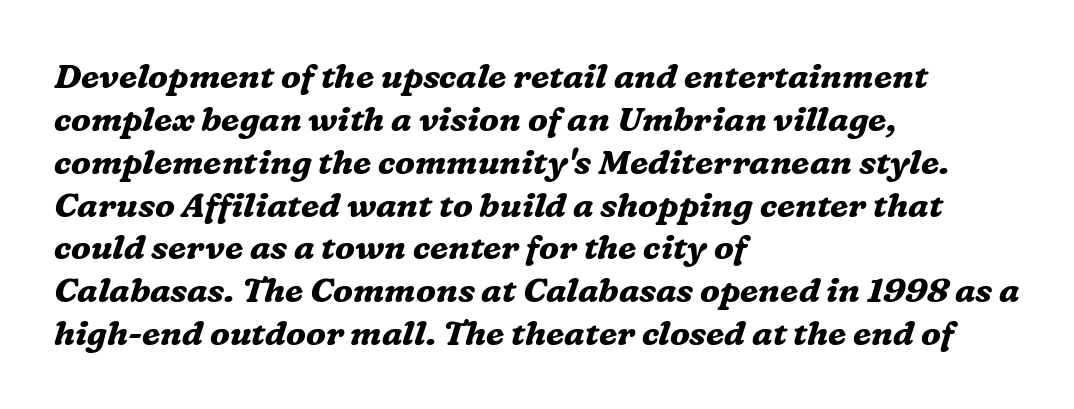
{"serif": "yes", "italic": "yes", "lean": "right", "slant_degrees": 16, "bold": "yes", "weight": "bold", "width": "normal", "stroke_contrast": "medium", "x_height": "medium", "monospaced": "no", "underline": "no", "align": "left", "line_spacing": "normal", "line_spacing_ratio": 1.26, "letter_spacing": "normal", "letter_spacing_em": 0.0, "glyph_px": 34}
